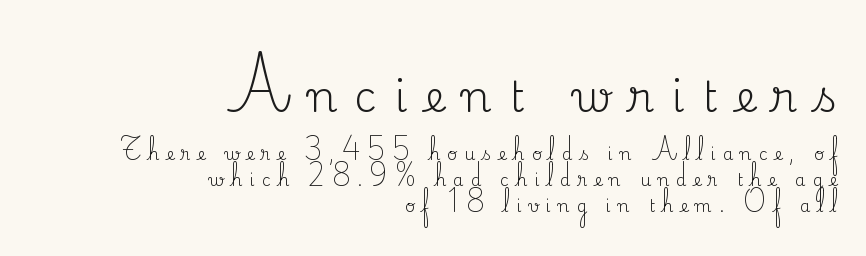
Look at the bottom of the vertical strokes: they flare into serifs here. Layout note: lines flush right. Is the lower block the larger one? No — the upper block carries the bigger type. Stems here are at most as thick as an everyday book face. Posture: upright roman. Spacing verdict: proportional, widths tailored to each character.
